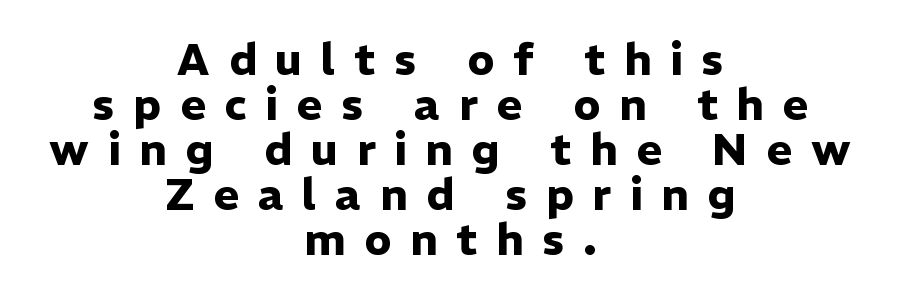
Q: Is the text bold? A: Yes.
Q: Is the text italic (slanted)? A: No, it is upright.
Q: Is the typeface a serif or a sans-serif typeface? A: Sans-serif.
Q: Is the text underlined? A: No.
Q: How is the paragraph aligned? A: Centered.
Q: Is the spacing between letters normal or unusually wide? A: Unusually wide.
Q: Is the spacing between lines tight, normal or loose? A: Tight.
Q: Width (condensed, normal, or wide)? A: Normal.
Q: Stroke contrast? A: Low.
Q: x-height? A: Medium.
Q: Monospaced? A: No.
